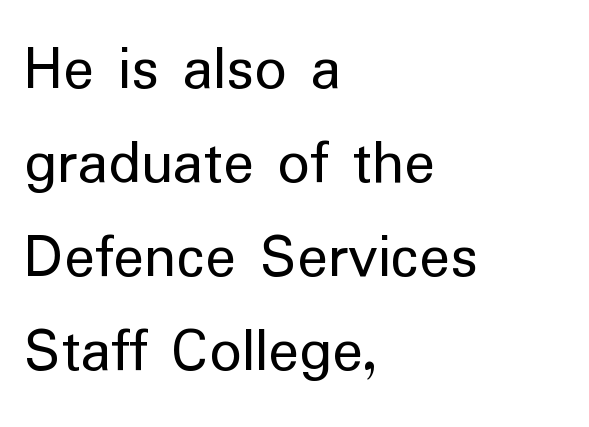
Honestly, the row spacing looks completely unremarkable. The passage shown is typeset with a sans-serif family. Ordinary non-slanted type is in use. The lines in this sample share a left origin and differ only in where they stop. Caption: face not bold, strokes unweighted. Rule under the text: the space is simply empty.
